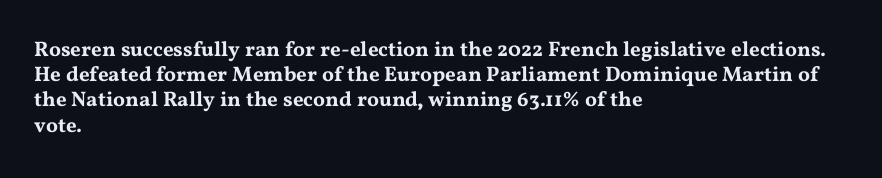
{"italic": "no", "underline": "no", "align": "left", "line_spacing_ratio": 1.2, "letter_spacing": "normal", "letter_spacing_em": 0.0, "glyph_px": 21}
